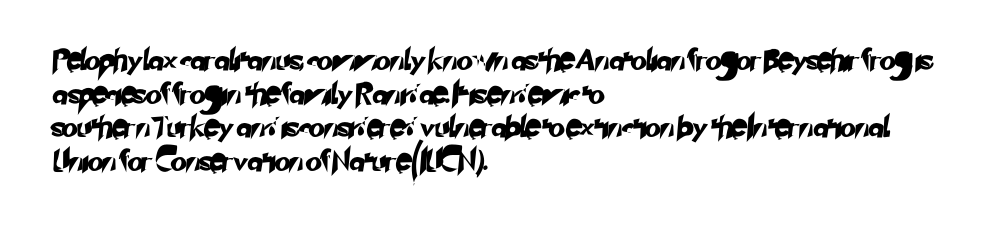
{"underline": "no", "align": "left", "line_spacing": "normal", "line_spacing_ratio": 1.6, "letter_spacing": "normal", "letter_spacing_em": 0.0, "glyph_px": 21}
